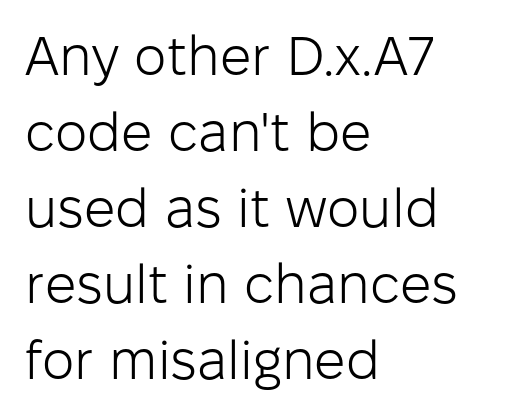
Vertical stems look standard width or narrower in stroke. Compared with typical body copy, the letter spacing here is the same. Has an underline been added? It has not. Casual observation: everything's shoved over to the left. Think of a printed novel: that variable character pitch is what you see here. In terms of leading, this rendering sits right in the middle.
